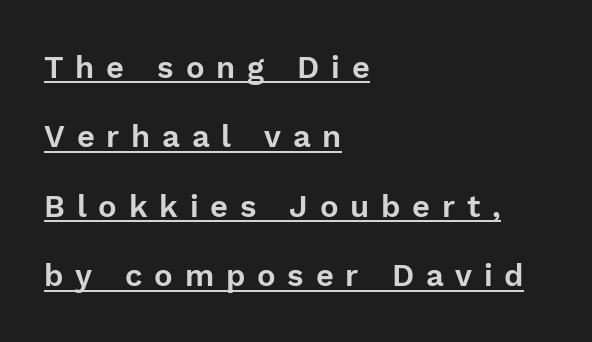
The image shows 31 px sans-serif type, upright; set left-aligned, loose line spacing (2.24x), unusually wide letter spacing (+0.38 em), underlined; low stroke contrast and a medium x-height.
